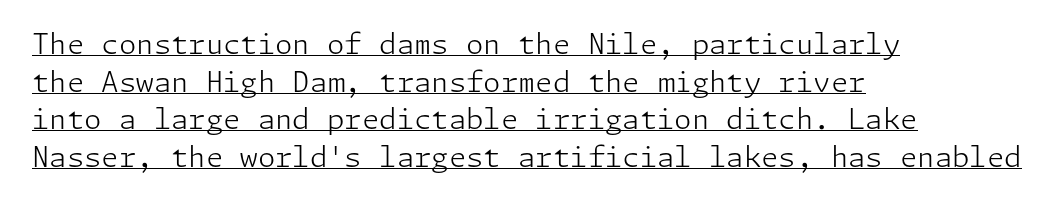
Posture: straight, roman, zero tilt. Quick note: underline on. Bold? No — there's no thickening of the strokes. The face used here is a sans, in the tradition of grotesques and geometrics. Leftover space on each line is placed entirely after the last word. Nobody touched the tracking dial on this one.
